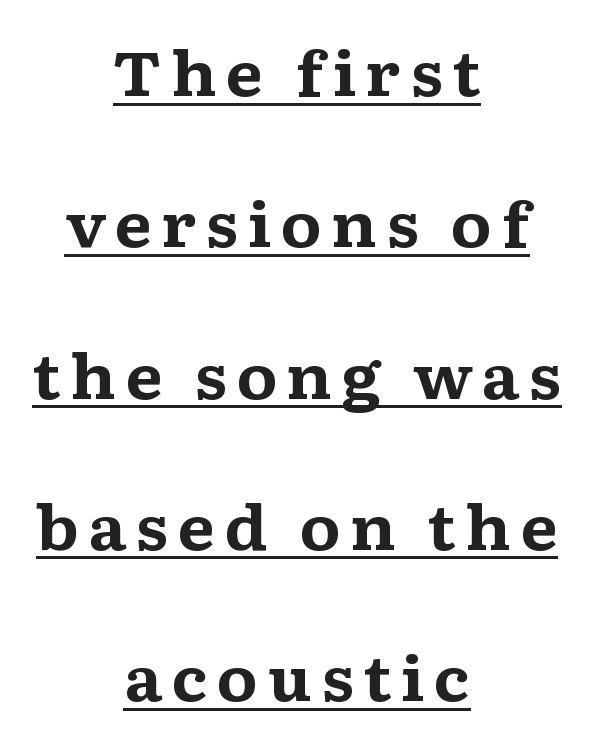
Underline: present. Think of a printed novel: that variable character pitch is what you see here. It's the straight-up-and-down kind of type. Examine the stroke ends and you'll spot serifs. The compositor balanced each line on the midline.
